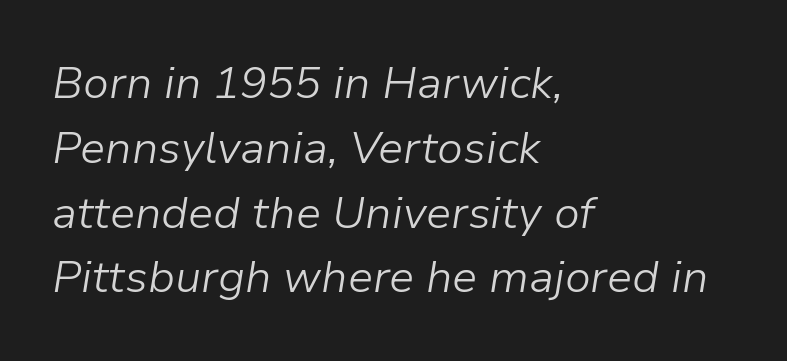
Regular leading. Is this a fixed-width face? No — the glyphs have proportional, varying widths. The type is set solid horizontally, with unmodified tracking. Just letters on the line, the space beneath them empty. Caption: multi-line text, flush left, ragged right. Weight: in the light-to-regular range.
